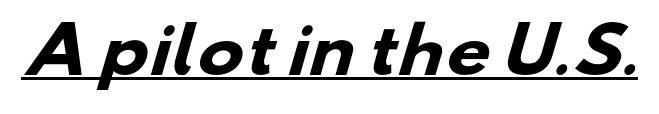
Q: Is the text bold? A: Yes.
Q: Is the typeface a serif or a sans-serif typeface? A: Sans-serif.
Q: Is the text underlined? A: Yes.
Q: Is the spacing between letters normal or unusually wide? A: Normal.
Q: Width (condensed, normal, or wide)? A: Wide.
Q: Stroke contrast? A: Low.
Q: x-height? A: Small.
Q: Monospaced? A: No.
